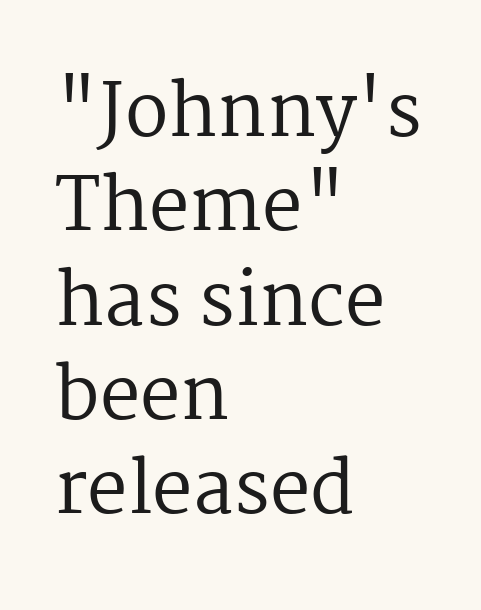
The rendering uses a moderate line-height, typical for paragraphs. The rendering shows small feet on the letterforms — a serif design. This is the regular roman posture of the typeface. Short and long lines alike share a common starting point at left. The face used here is rendered with its standard letterfit. Proportional: the letters do not fall into vertical columns.
